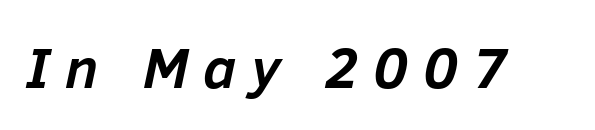
{"italic": "yes", "lean": "right", "slant_degrees": 12, "bold": "yes", "weight": "semibold", "width": "normal", "stroke_contrast": "low", "x_height": "medium", "monospaced": "no", "underline": "no", "letter_spacing": "wide", "letter_spacing_em": 0.26, "glyph_px": 57}
